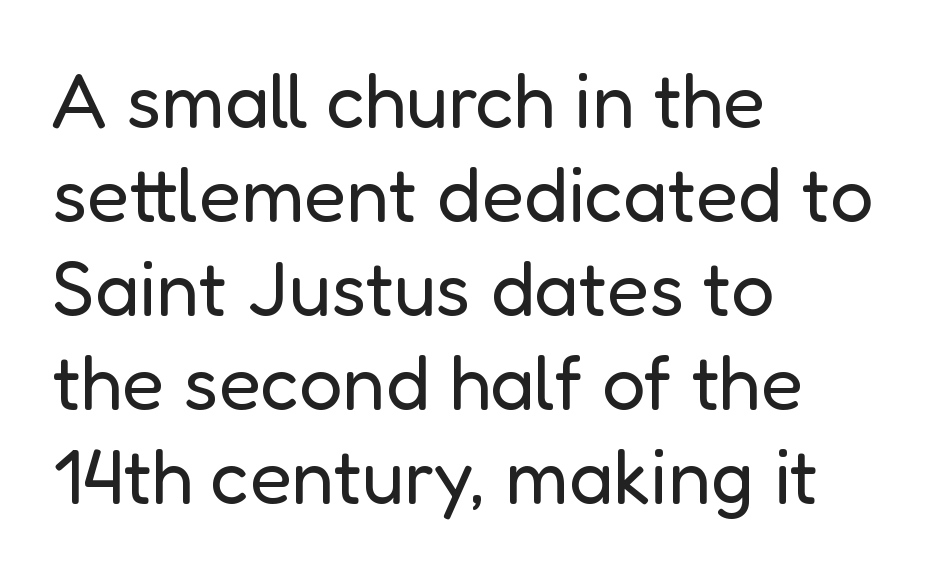
{"serif": "no", "italic": "no", "bold": "no", "weight": "regular", "width": "normal", "stroke_contrast": "low", "x_height": "medium", "monospaced": "no", "underline": "no", "align": "left", "line_spacing_ratio": 1.22, "letter_spacing": "normal", "letter_spacing_em": 0.0, "glyph_px": 77}
